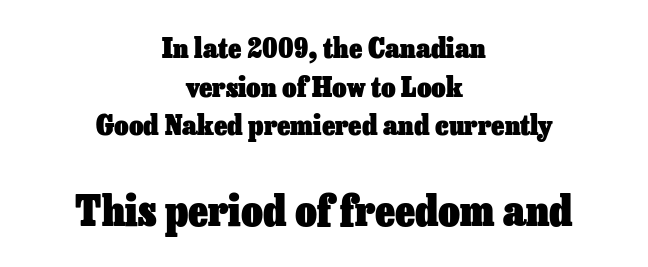
Nobody drew a line under any word here. Glyph-to-glyph distance matches everyday printed text. The rendering uses a bold face; every stroke is thick and dark. Each letter keeps its own natural width here, so spacing adapts to shape.
